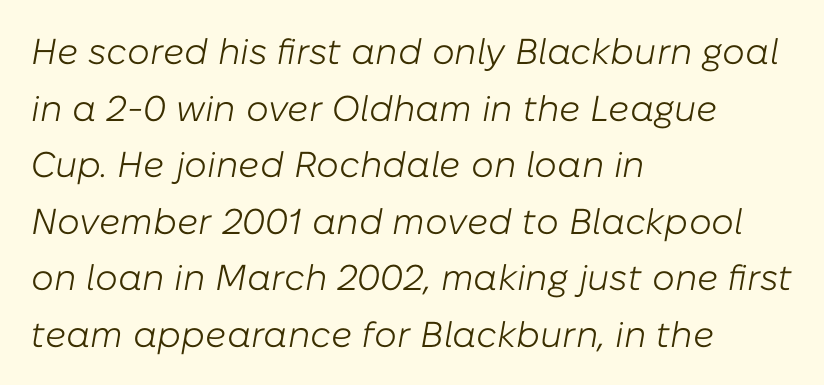
The image shows 36 px light type, italic (leaning right); set left-aligned, normal line spacing (1.57x), normal letter spacing, not underlined; low stroke contrast and a medium x-height.
